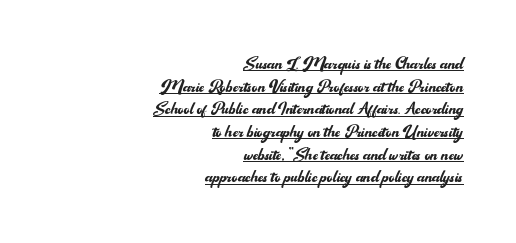
The image shows 22 px text type; set right-aligned, tight line spacing (1.03x), normal letter spacing, underlined.
